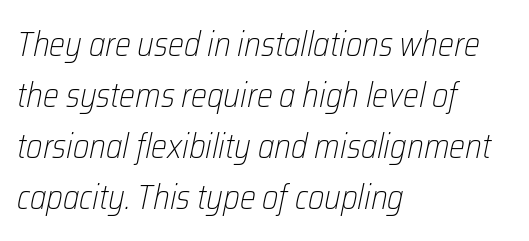
{"italic": "yes", "lean": "right", "slant_degrees": 12, "bold": "no", "weight": "light", "width": "condensed", "stroke_contrast": "low", "x_height": "medium", "monospaced": "no", "underline": "no", "align": "left", "line_spacing": "normal", "line_spacing_ratio": 1.5, "letter_spacing": "normal", "letter_spacing_em": 0.0, "glyph_px": 34}
